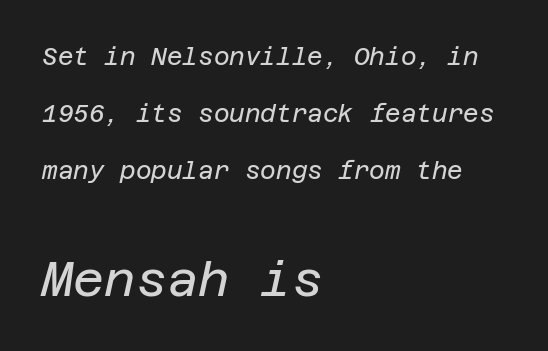
{"italic": "yes", "lean": "right", "slant_degrees": 12, "bold": "no", "weight": "regular", "width": "normal", "stroke_contrast": "low", "x_height": "large", "underline": "no", "align": "left", "line_spacing": "loose", "line_spacing_ratio": 2.37, "letter_spacing": "normal", "letter_spacing_em": 0.0, "larger_block": "second", "size_ratio": 2.0, "glyph_px": 48}
